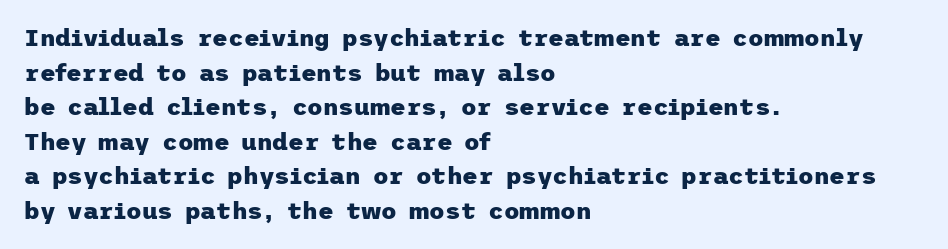
Q: Is the text bold? A: Yes.
Q: Is the text italic (slanted)? A: No, it is upright.
Q: Is the text underlined? A: No.
Q: How is the paragraph aligned? A: Left-aligned.
Q: Is the spacing between letters normal or unusually wide? A: Normal.
Q: Is the spacing between lines tight, normal or loose? A: Normal.
